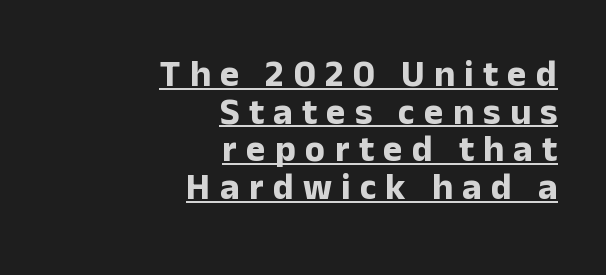
{"serif": "no", "italic": "no", "bold": "yes", "weight": "bold", "width": "normal", "stroke_contrast": "low", "x_height": "medium", "monospaced": "no", "underline": "yes", "align": "right", "line_spacing": "tight", "line_spacing_ratio": 1.02, "letter_spacing": "wide", "letter_spacing_em": 0.25, "glyph_px": 37}
